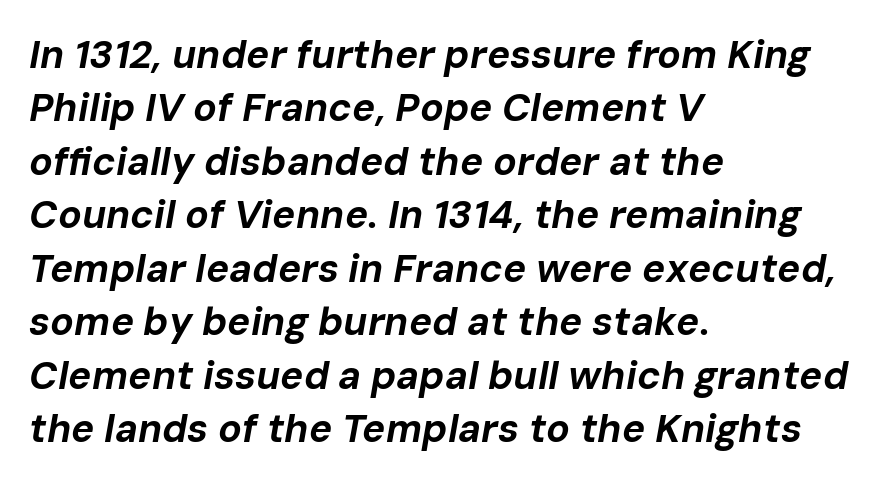
The image shows 39 px bold type, italic (leaning right); set left-aligned, normal line spacing (1.37x), normal letter spacing, not underlined; low stroke contrast and a medium x-height.
